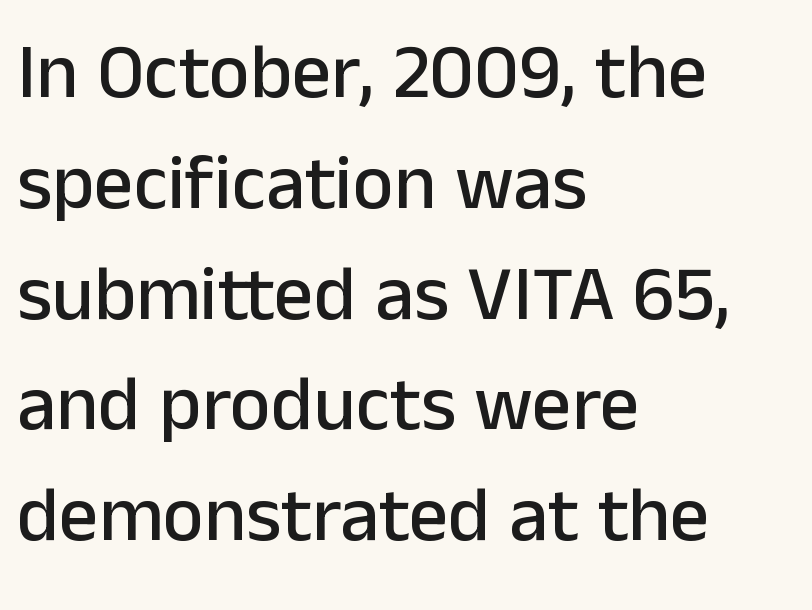
Glance below the letters and you will spot only blank space. Glyph-to-glyph distance matches everyday printed text. Typographically, this falls in the sans-serif category. This sample is left-justified, so line endings fall wherever the words run out. In terms of posture, this sample is upright. These lines are rendered in a variable-pitch font.
